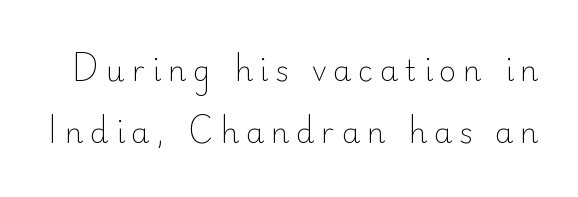
The image shows 29 px light sans-serif type, upright; set loose line spacing (2.13x), unusually wide letter spacing (+0.24 em), not underlined; low stroke contrast and a small x-height.
